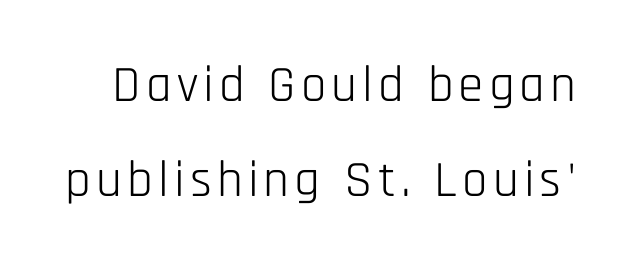
The zone under the glyphs is completely vacant. The typeface chosen for these lines omits serifs. The lettering holds an erect, upright posture throughout. Weight: regular or lighter. Character widths vary here, with narrow letters taking less room than wide ones.
